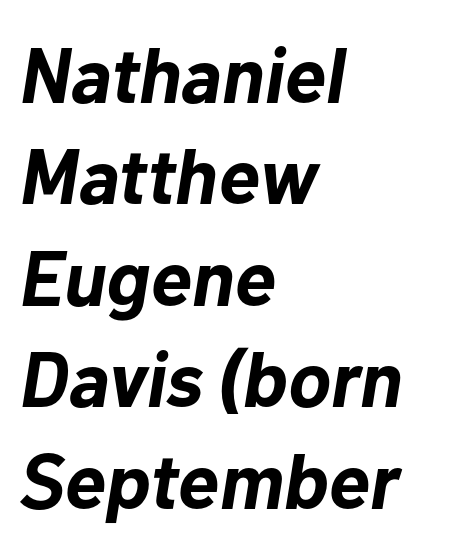
Heft: maximum for text — a bold. Check under the words: just untouched page. The passage shown has conventional tracking throughout. A typesetter would call this proportional, since set widths differ per character. Quick note: italic. Summary of vertical rhythm: regular, with standard interline spacing.
